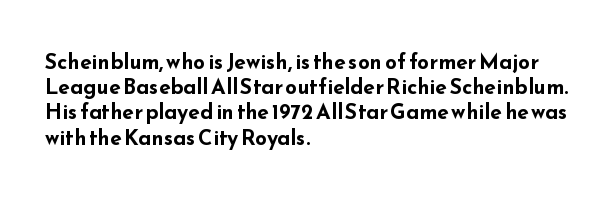
{"italic": "no", "bold": "yes", "underline": "no", "align": "left", "line_spacing_ratio": 1.2, "letter_spacing": "normal", "letter_spacing_em": 0.0, "glyph_px": 21}
